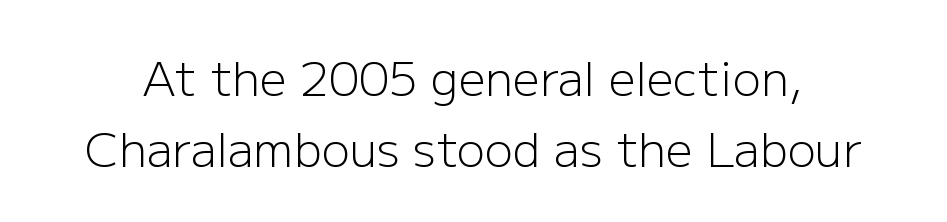
Q: Is the text bold? A: No.
Q: Is the text italic (slanted)? A: No, it is upright.
Q: Is the typeface a serif or a sans-serif typeface? A: Sans-serif.
Q: Is the text underlined? A: No.
Q: Is the spacing between letters normal or unusually wide? A: Normal.
Q: Is the spacing between lines tight, normal or loose? A: Normal.
Q: Width (condensed, normal, or wide)? A: Normal.
Q: Stroke contrast? A: Low.
Q: x-height? A: Medium.
Q: Monospaced? A: No.
